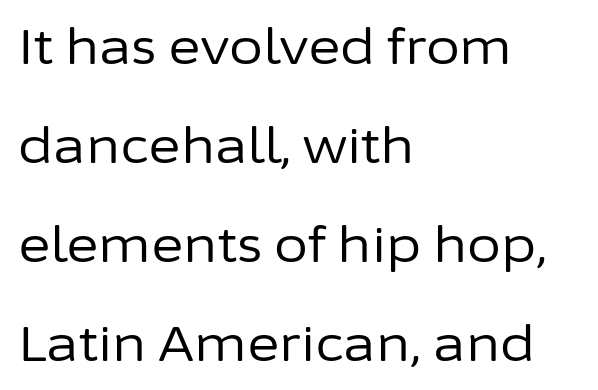
The image shows 49 px regular-weight sans-serif type, upright; set left-aligned, loose line spacing (2.02x), normal letter spacing, not underlined; low stroke contrast and a medium x-height.
